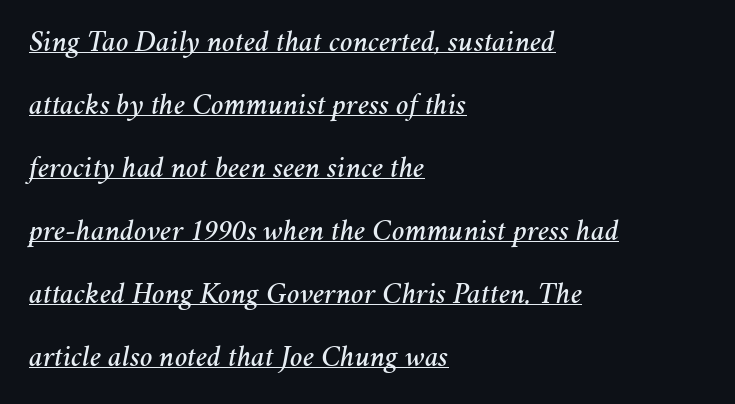
Summary of vertical rhythm: relaxed, with wide interline spacing. The rendered words wear a rule along their underside. An italicized treatment has been applied to the whole sample. Here the designer chose a conventional face with non-uniform glyph widths. The ragged edge is on the right, which tells us the setting is flush left. Tracking value appears to be zero — textbook default spacing.
